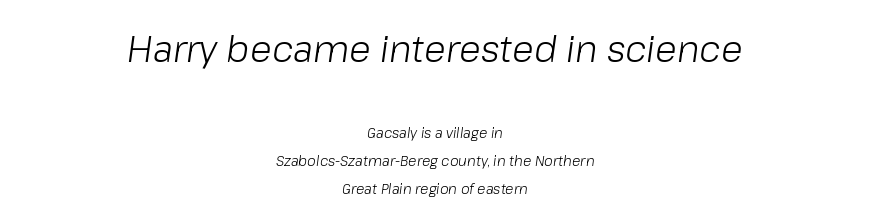
The image shows 36 px light type, italic (leaning right); set centered, loose line spacing (1.98x), normal letter spacing, not underlined; the first (top) block is 2.57x larger; low stroke contrast and a medium x-height.
